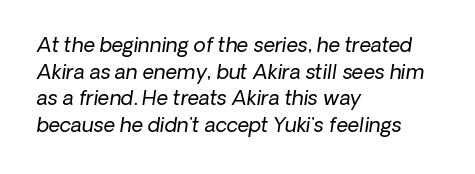
{"italic": "yes", "lean": "right", "slant_degrees": 8, "bold": "no", "underline": "no", "align": "left", "line_spacing": "normal", "line_spacing_ratio": 1.33, "letter_spacing": "normal", "letter_spacing_em": 0.0, "glyph_px": 20}
